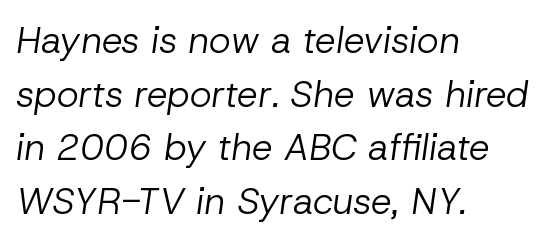
The image shows 37 px regular-weight type, italic (leaning right); set left-aligned, normal line spacing (1.45x), normal letter spacing, not underlined; low stroke contrast and a medium x-height.
